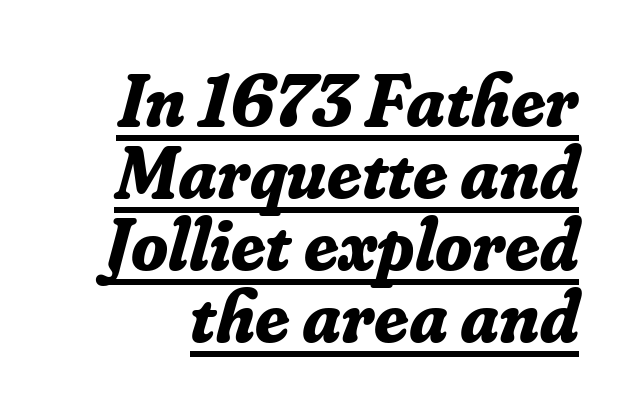
Q: Is the text bold? A: Yes.
Q: Is the text italic (slanted)? A: Yes, it leans right by about 16 degrees.
Q: Is the typeface a serif or a sans-serif typeface? A: Serif.
Q: Is the text underlined? A: Yes.
Q: Is the spacing between letters normal or unusually wide? A: Normal.
Q: Is the spacing between lines tight, normal or loose? A: Tight.
Q: Width (condensed, normal, or wide)? A: Normal.
Q: Stroke contrast? A: Low.
Q: x-height? A: Small.
Q: Monospaced? A: No.
